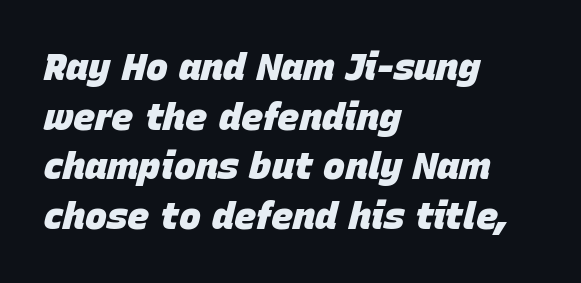
The image shows 37 px heavy type, italic (leaning right); set left-aligned, normal line spacing (1.34x), normal letter spacing, not underlined; low stroke contrast and a large x-height.
